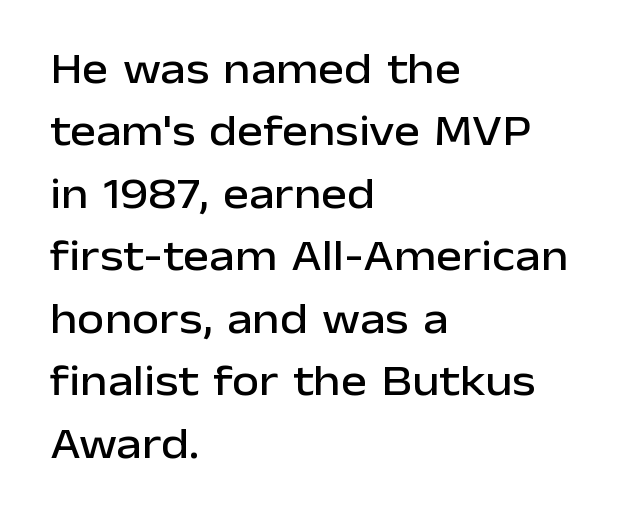
{"serif": "no", "italic": "no", "width": "normal", "stroke_contrast": "low", "x_height": "medium", "monospaced": "no", "underline": "no", "align": "left", "line_spacing": "normal", "line_spacing_ratio": 1.42, "letter_spacing": "normal", "letter_spacing_em": 0.0, "glyph_px": 44}
